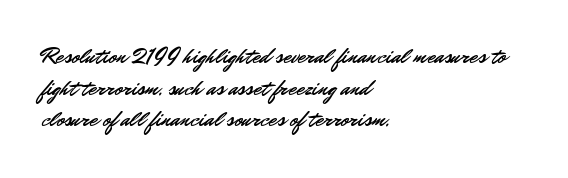
The image shows 22 px text type; set left-aligned, normal line spacing (1.44x), normal letter spacing, not underlined.
